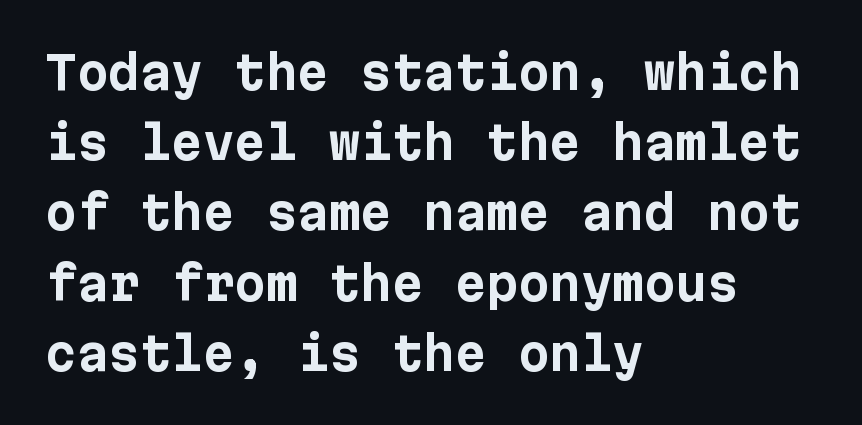
The image shows 45 px bold sans-serif type, upright; set left-aligned, normal line spacing (1.56x), normal letter spacing, not underlined; low stroke contrast and a medium x-height.
